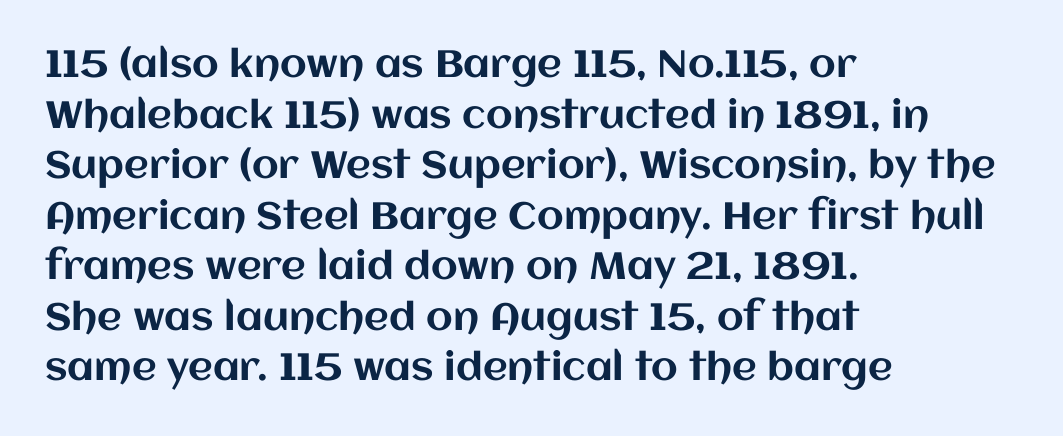
Q: Is the text italic (slanted)? A: No, it is upright.
Q: Is the text underlined? A: No.
Q: How is the paragraph aligned? A: Left-aligned.
Q: Is the spacing between letters normal or unusually wide? A: Normal.
Q: Is the spacing between lines tight, normal or loose? A: Normal.
Q: Width (condensed, normal, or wide)? A: Normal.
Q: Stroke contrast? A: Medium.
Q: x-height? A: Large.
Q: Monospaced? A: No.
